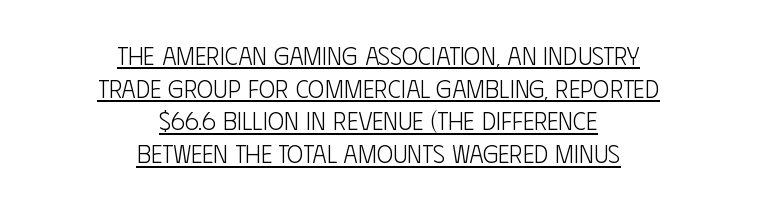
Q: Is the text bold? A: No.
Q: Is the text italic (slanted)? A: No, it is upright.
Q: Is the text underlined? A: Yes.
Q: How is the paragraph aligned? A: Centered.
Q: Is the spacing between letters normal or unusually wide? A: Normal.
Q: Is the spacing between lines tight, normal or loose? A: Normal.
